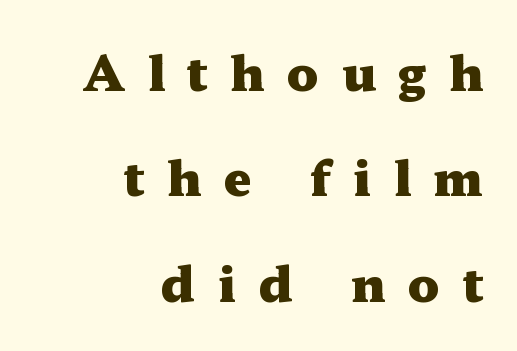
The image shows 49 px heavy, wide serif type, upright; set right-aligned, loose line spacing (2.15x), unusually wide letter spacing (+0.46 em), not underlined; medium stroke contrast and a medium x-height.
